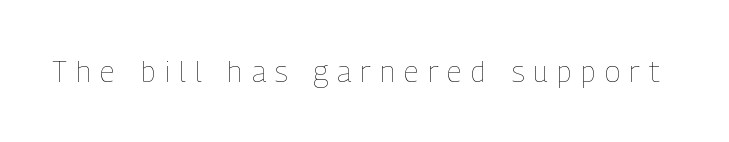
Words float on clear page, feet unadorned. Posture: upright roman. This sample has the flowing, uneven cadence of proportional lettering. The type is letterspaced generously, with wide tracking. A light-to-regular cut is what we see here.
